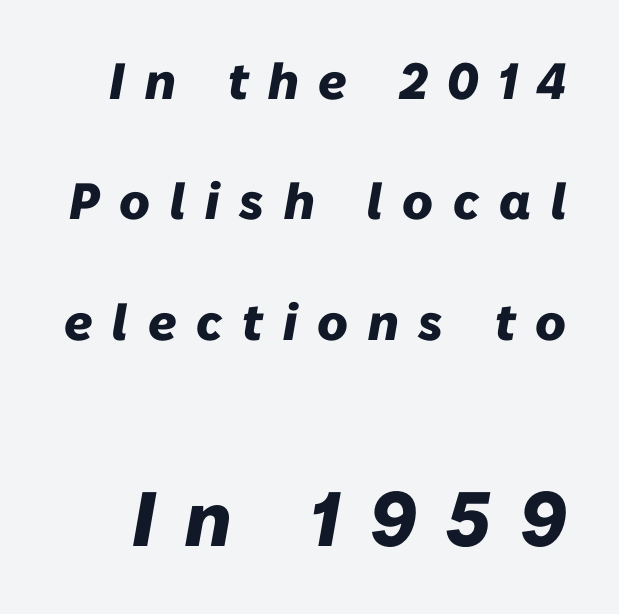
Q: Is the text bold? A: Yes.
Q: Is the text italic (slanted)? A: Yes, it leans right by about 10 degrees.
Q: Is the text underlined? A: No.
Q: Is the spacing between letters normal or unusually wide? A: Unusually wide.
Q: Is the spacing between lines tight, normal or loose? A: Loose.
Q: Which block of text is set in a larger size, the first (top) or the second (bottom)? A: The second (bottom) one.
Q: Width (condensed, normal, or wide)? A: Normal.
Q: Stroke contrast? A: Low.
Q: x-height? A: Medium.
Q: Monospaced? A: No.
